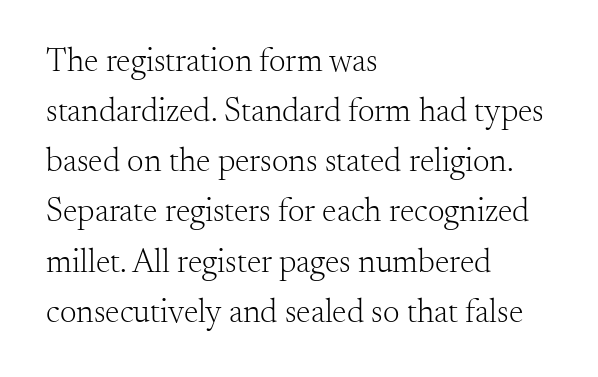
The image shows 33 px light serif type, upright; set left-aligned, normal line spacing (1.52x), normal letter spacing, not underlined; medium stroke contrast and a small x-height.
